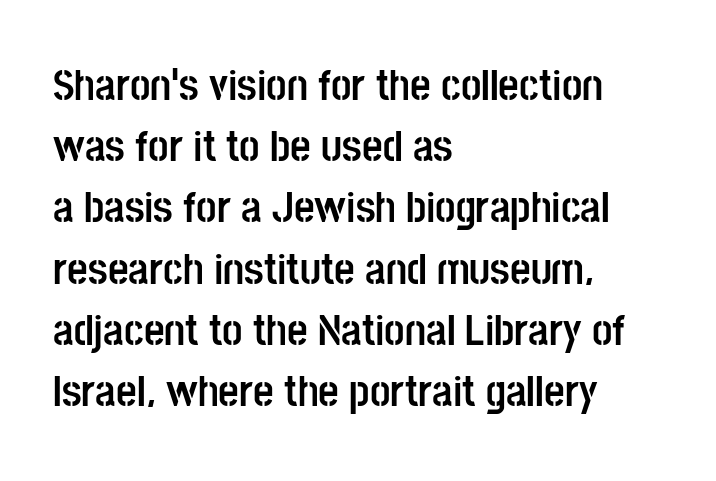
The text block is weighted toward the left margin, trailing off unevenly rightward. This is heavy type, rendered in bold. The space directly below the letters is spotless. Vertical strokes here are truly vertical. The lines sit at an ordinary, default distance from one another.
